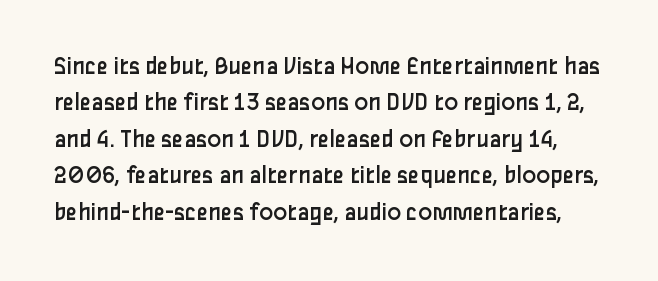
{"italic": "no", "bold": "no", "underline": "no", "line_spacing": "normal", "line_spacing_ratio": 1.4, "letter_spacing": "normal", "letter_spacing_em": 0.0, "glyph_px": 26}
